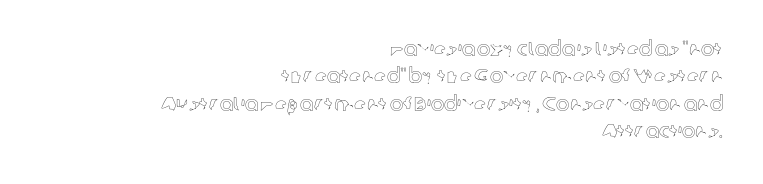
Q: Is the text italic (slanted)? A: No, it is upright.
Q: Is the text underlined? A: No.
Q: How is the paragraph aligned? A: Right-aligned.
Q: Is the spacing between letters normal or unusually wide? A: Normal.
Q: Is the spacing between lines tight, normal or loose? A: Normal.
